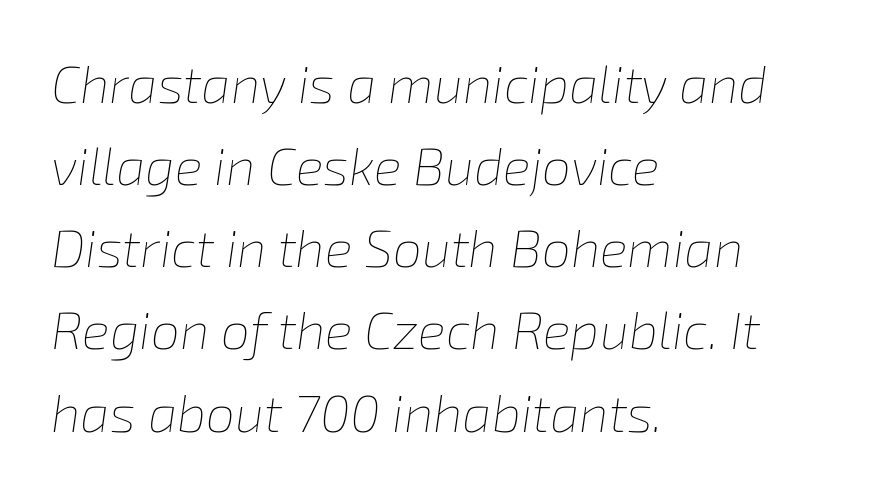
Q: Is the text bold? A: No.
Q: Is the text italic (slanted)? A: Yes, it leans right by about 8 degrees.
Q: Is the text underlined? A: No.
Q: How is the paragraph aligned? A: Left-aligned.
Q: Is the spacing between letters normal or unusually wide? A: Normal.
Q: Is the spacing between lines tight, normal or loose? A: Normal.
Q: Width (condensed, normal, or wide)? A: Normal.
Q: Stroke contrast? A: Low.
Q: x-height? A: Medium.
Q: Monospaced? A: No.
